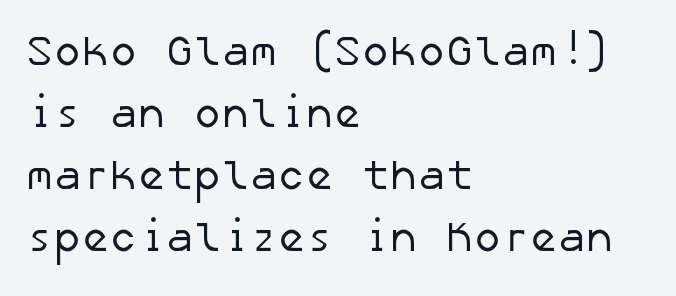
The image shows 42 px regular-weight sans-serif type; set left-aligned, normal line spacing (1.48x), normal letter spacing, not underlined; low stroke contrast and a medium x-height.
